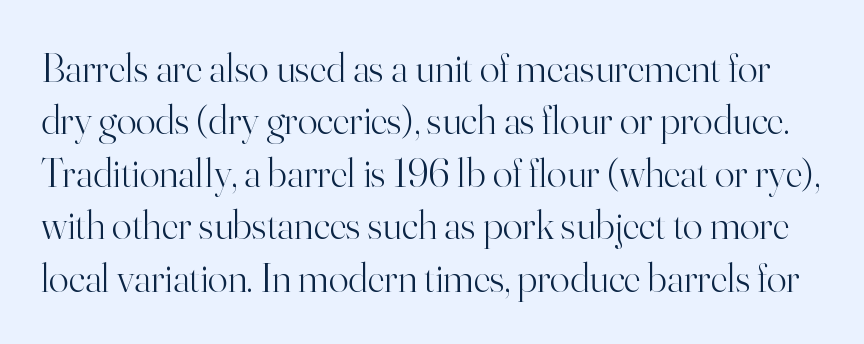
Q: Is the text bold? A: No.
Q: Is the text italic (slanted)? A: No, it is upright.
Q: Is the typeface a serif or a sans-serif typeface? A: Serif.
Q: Is the text underlined? A: No.
Q: Is the spacing between letters normal or unusually wide? A: Normal.
Q: Is the spacing between lines tight, normal or loose? A: Normal.
Q: Width (condensed, normal, or wide)? A: Normal.
Q: Stroke contrast? A: High.
Q: x-height? A: Small.
Q: Monospaced? A: No.
